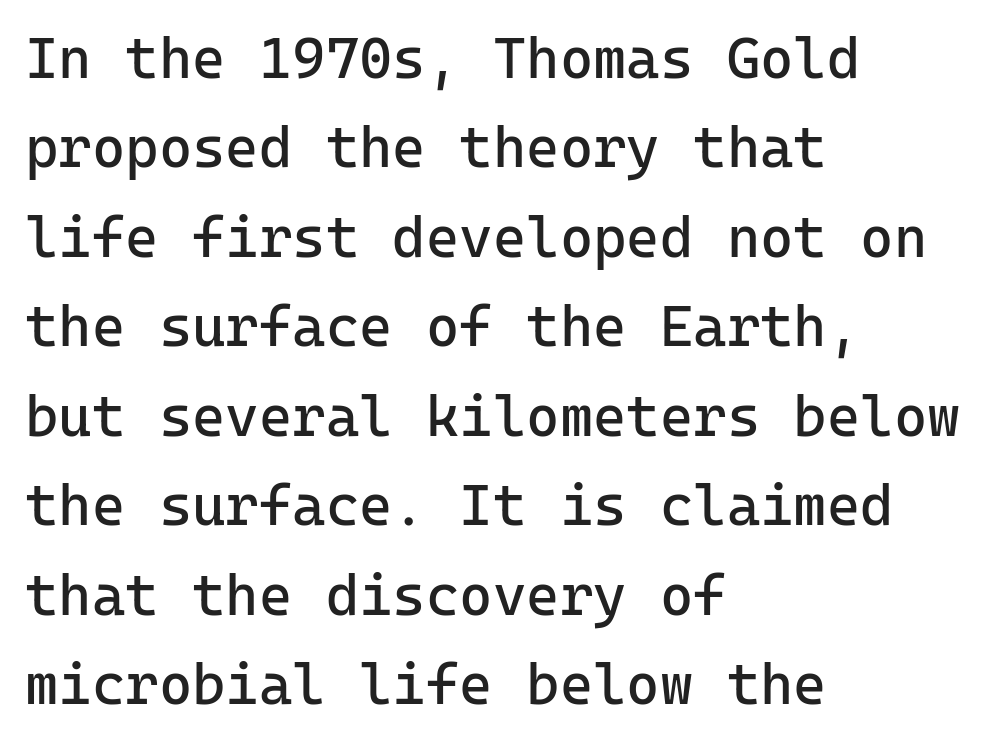
The glyphs in this specimen are sans serif. Every character here occupies the same horizontal width, giving the sample a typewriter-like rhythm. Honestly, the letter spacing is just normal — you wouldn't notice it. Heft: none added — not bold. Notice how descenders clear the ascenders below comfortably — that's standard leading. A roman cut, with each character standing at attention.
